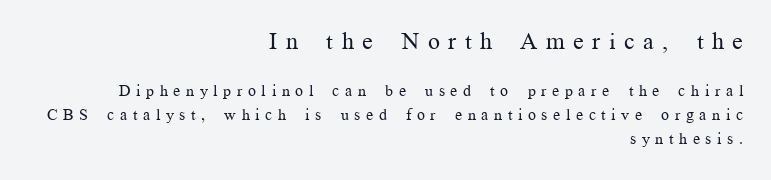
The image shows 24 px text type, upright; set right-aligned, normal line spacing (1.47x), unusually wide letter spacing (+0.35 em), not underlined; the first (top) block is 1.5x larger.
